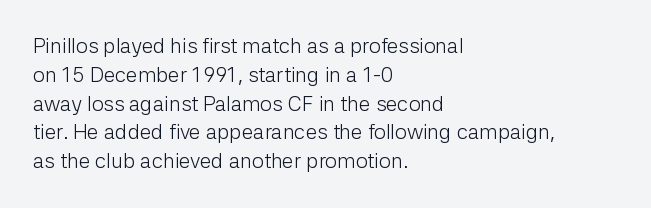
The image shows 21 px text type, upright; set left-aligned, normal line spacing (1.37x), normal letter spacing, not underlined.
